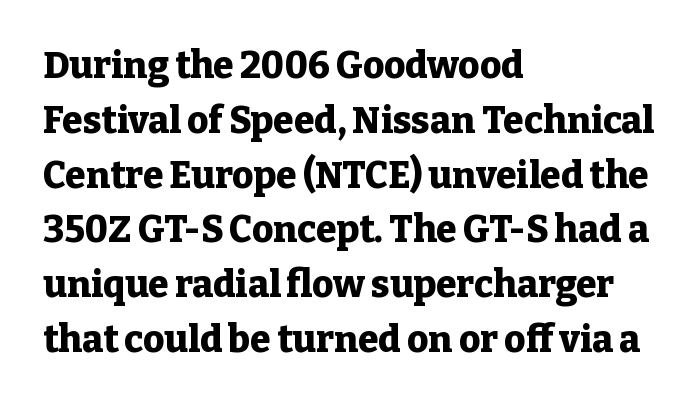
Character widths vary here, with narrow letters taking less room than wide ones. The strokes are fattened all the way to bold. Quick note: not italic, upright. The lines in this sample share a left origin and differ only in where they stop.
